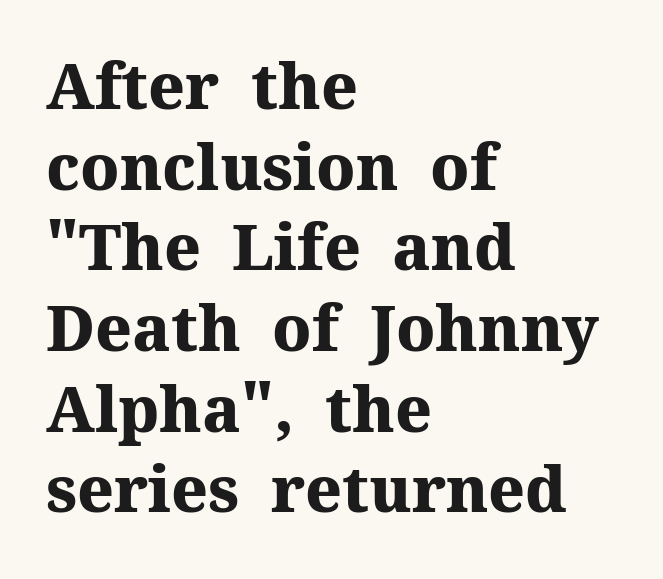
{"serif": "yes", "italic": "no", "bold": "yes", "weight": "heavy", "width": "normal", "stroke_contrast": "medium", "x_height": "medium", "monospaced": "no", "underline": "no", "align": "left", "line_spacing": "normal", "line_spacing_ratio": 1.28, "letter_spacing": "normal", "letter_spacing_em": 0.0, "glyph_px": 63}
